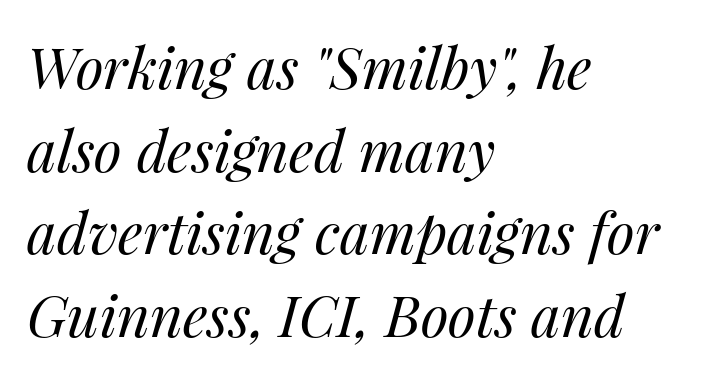
{"italic": "yes", "lean": "right", "slant_degrees": 14, "bold": "no", "weight": "regular", "width": "normal", "stroke_contrast": "medium", "x_height": "medium", "monospaced": "no", "underline": "no", "align": "left", "line_spacing": "normal", "line_spacing_ratio": 1.45, "letter_spacing": "normal", "letter_spacing_em": 0.0, "glyph_px": 57}
